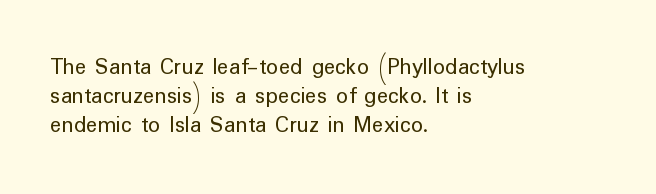
Horizontal alignment here is leftward, the default for most running prose. Is the stroke heavy? The answer is a plain regular-or-lighter. Posture: upright roman. The baseline area is clear. Between one letter and the next there's only the usual sliver of space.
